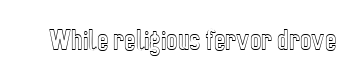
{"italic": "no", "underline": "no", "letter_spacing": "normal", "letter_spacing_em": 0.0, "glyph_px": 24}
